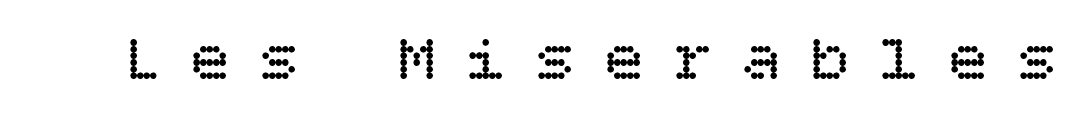
{"italic": "no", "bold": "no", "weight": "regular", "width": "normal", "stroke_contrast": "low", "x_height": "large", "underline": "no", "letter_spacing": "wide", "letter_spacing_em": 0.46, "glyph_px": 65}
